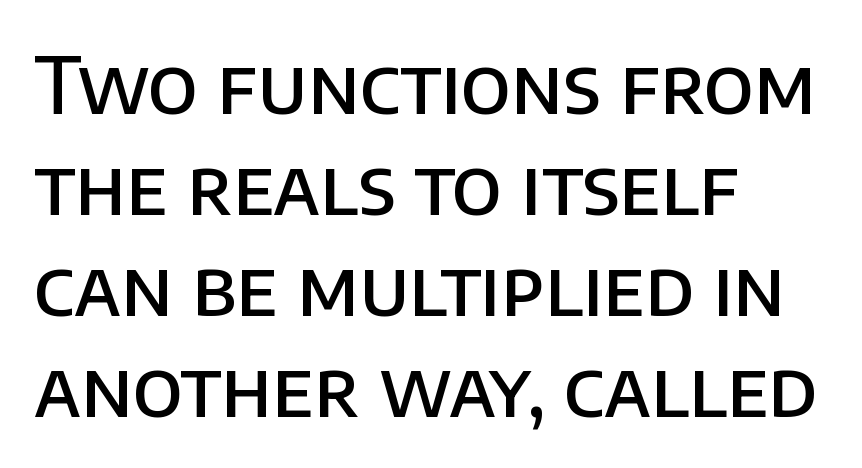
How would I describe the line gaps? Plain and ordinary. Each word holds together tightly as a unit, with standard inter-letter gaps. How heavy is the stroke? Medium-heavy — a semibold, shy of bold. Every character sits straight up, as roman type does. Check the space under the baseline: it is left empty. The face used here is proportionally spaced, like ordinary book or web type.
